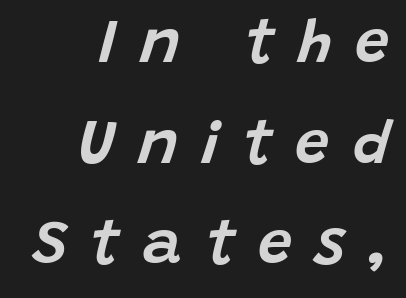
{"italic": "yes", "lean": "right", "slant_degrees": 15, "width": "normal", "stroke_contrast": "low", "x_height": "large", "monospaced": "no", "underline": "no", "align": "right", "line_spacing": "normal", "line_spacing_ratio": 1.65, "letter_spacing": "wide", "letter_spacing_em": 0.38, "glyph_px": 61}
